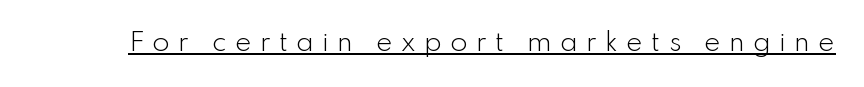
Honestly, the letter spacing is so wide it's the main thing you notice. The typesetter has applied underlining to the passage shown. Compared with a typical body face, this is equally light or lighter still. Vertical strokes here are truly vertical.
